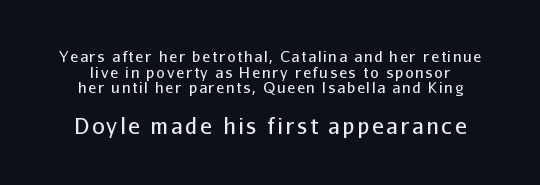
Ordinary non-slanted type is in use. No letter is thick-stroked: the sample isn't bold. Leading is clearly below the norm, producing a dense column. Only glyphs here, with clear space below each row.
